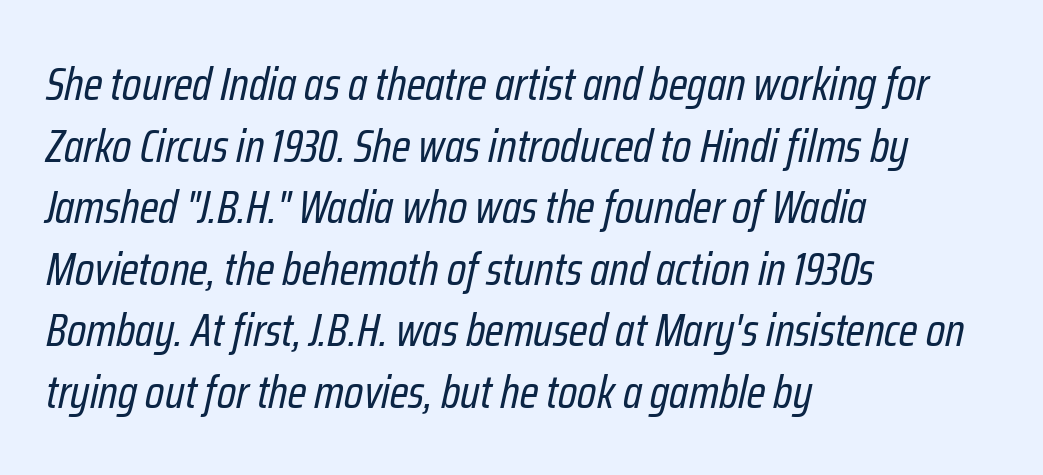
The image shows 47 px regular-weight, condensed type, italic (leaning right); set left-aligned, normal line spacing (1.31x), normal letter spacing, not underlined; low stroke contrast and a medium x-height.
